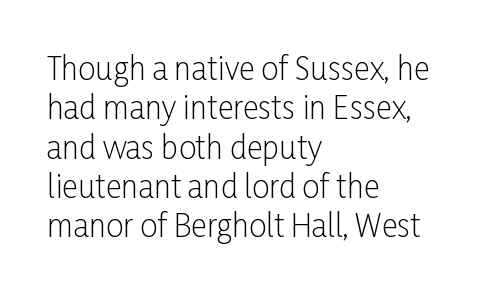
The image shows 31 px light, condensed sans-serif type, upright; set left-aligned, normal line spacing (1.27x), normal letter spacing, not underlined; low stroke contrast and a medium x-height.
